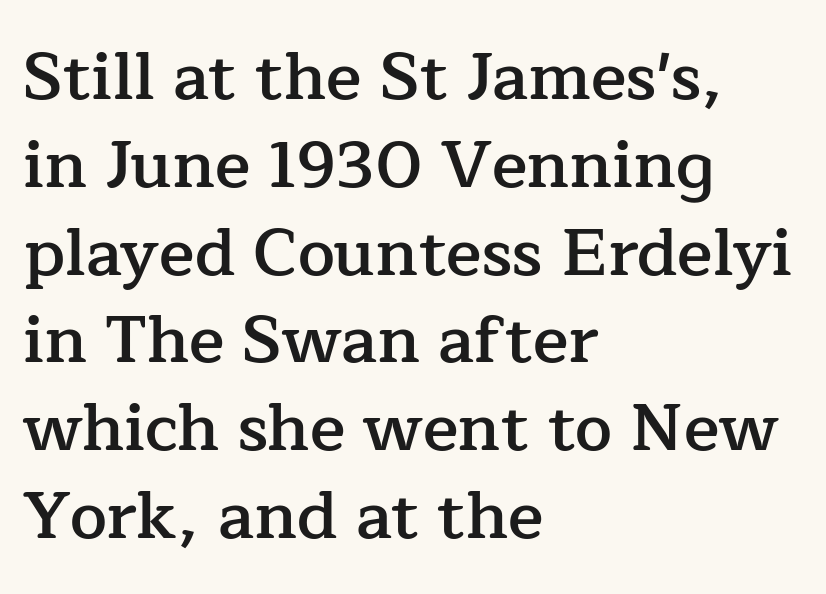
Q: Is the text bold? A: Semi-bold.
Q: Is the text italic (slanted)? A: No, it is upright.
Q: Is the typeface a serif or a sans-serif typeface? A: Serif.
Q: Is the text underlined? A: No.
Q: How is the paragraph aligned? A: Left-aligned.
Q: Is the spacing between letters normal or unusually wide? A: Normal.
Q: Is the spacing between lines tight, normal or loose? A: Normal.
Q: Width (condensed, normal, or wide)? A: Normal.
Q: Stroke contrast? A: Low.
Q: x-height? A: Medium.
Q: Monospaced? A: No.
